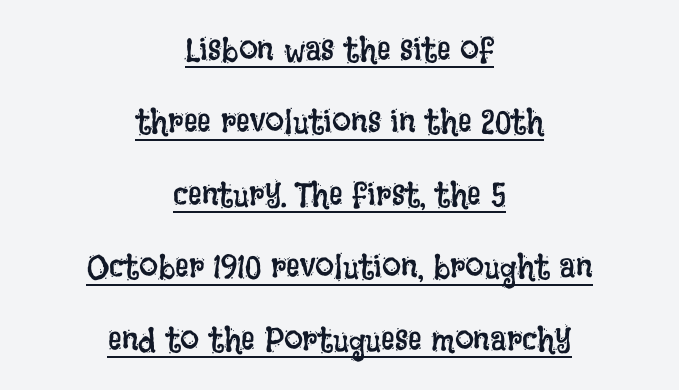
Q: Is the text bold? A: No.
Q: Is the text italic (slanted)? A: No, it is upright.
Q: Is the text underlined? A: Yes.
Q: How is the paragraph aligned? A: Centered.
Q: Is the spacing between letters normal or unusually wide? A: Normal.
Q: Is the spacing between lines tight, normal or loose? A: Loose.
Q: Width (condensed, normal, or wide)? A: Condensed.
Q: Stroke contrast? A: Low.
Q: x-height? A: Large.
Q: Monospaced? A: No.
